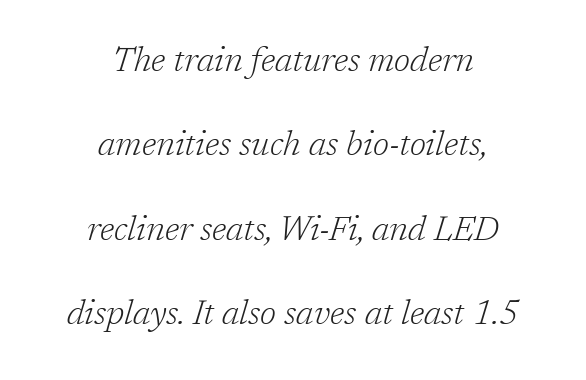
{"serif": "yes", "italic": "yes", "lean": "right", "slant_degrees": 17, "bold": "no", "weight": "light", "width": "normal", "stroke_contrast": "low", "x_height": "medium", "monospaced": "no", "underline": "no", "align": "center", "line_spacing": "loose", "line_spacing_ratio": 2.48, "letter_spacing": "normal", "letter_spacing_em": 0.0, "glyph_px": 34}
